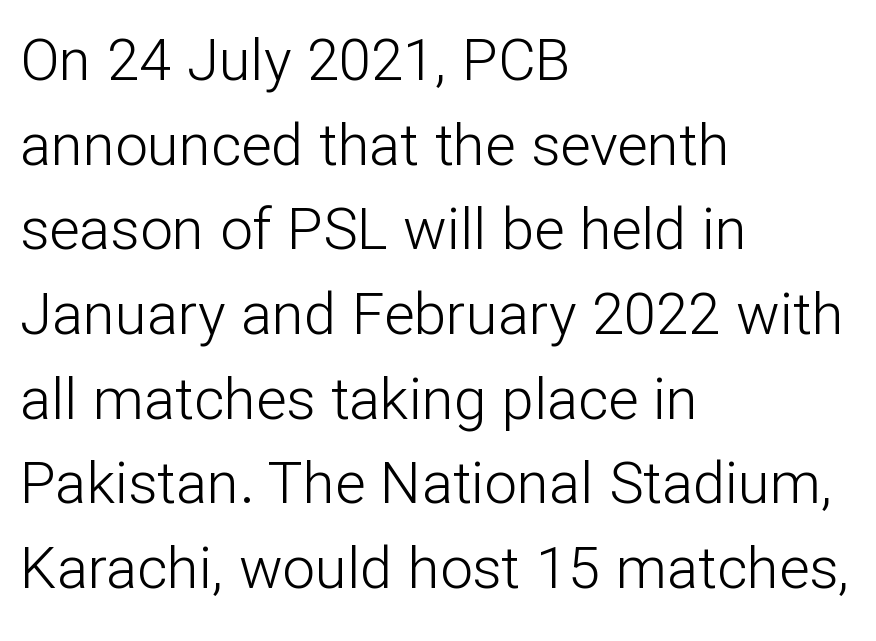
{"serif": "no", "italic": "no", "bold": "no", "weight": "light", "width": "normal", "stroke_contrast": "low", "x_height": "medium", "monospaced": "no", "underline": "no", "align": "left", "line_spacing": "normal", "line_spacing_ratio": 1.46, "letter_spacing": "normal", "letter_spacing_em": 0.0, "glyph_px": 58}
